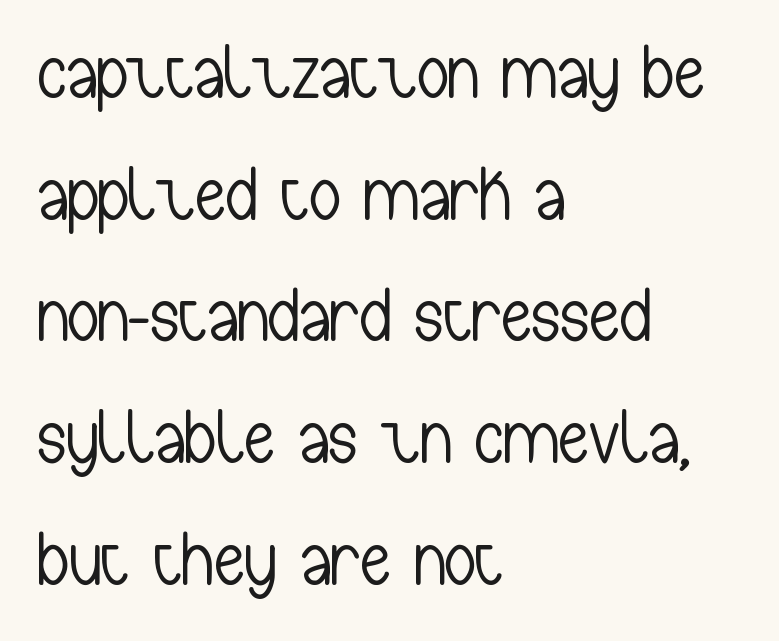
The tracking reads as untouched default to a designer's eye. The face used here is proportionally spaced, like ordinary book or web type. How would I describe the line gaps? Plain and ordinary. The font's upright variant was chosen for this text. The ragged edge is on the right, which tells us the setting is flush left.
